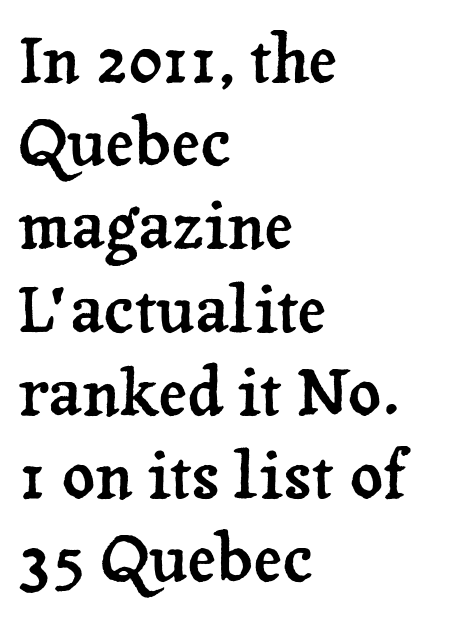
{"serif": "yes", "italic": "no", "width": "normal", "stroke_contrast": "low", "x_height": "medium", "monospaced": "no", "underline": "no", "align": "left", "line_spacing": "normal", "line_spacing_ratio": 1.3, "letter_spacing": "normal", "letter_spacing_em": 0.0, "glyph_px": 64}
